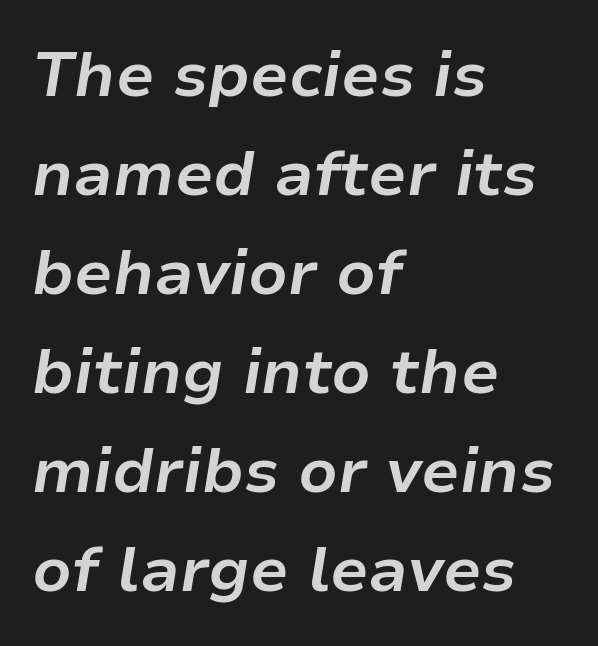
The rendering anchors every line to the left-hand side. Words appear dense and cohesive because spacing is normal. The passage shown leans; its letterforms are oblique. Beneath every word, the page is bare. Varying glyph widths throughout — classic text-font behaviour. Does the leading feel generous? No, just average.
